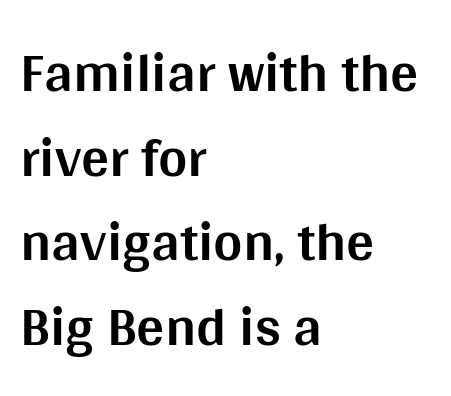
Q: Is the text bold? A: Yes.
Q: Is the text italic (slanted)? A: No, it is upright.
Q: Is the typeface a serif or a sans-serif typeface? A: Sans-serif.
Q: Is the text underlined? A: No.
Q: How is the paragraph aligned? A: Left-aligned.
Q: Is the spacing between letters normal or unusually wide? A: Normal.
Q: Is the spacing between lines tight, normal or loose? A: Normal.
Q: Width (condensed, normal, or wide)? A: Normal.
Q: Stroke contrast? A: Medium.
Q: x-height? A: Large.
Q: Monospaced? A: No.
